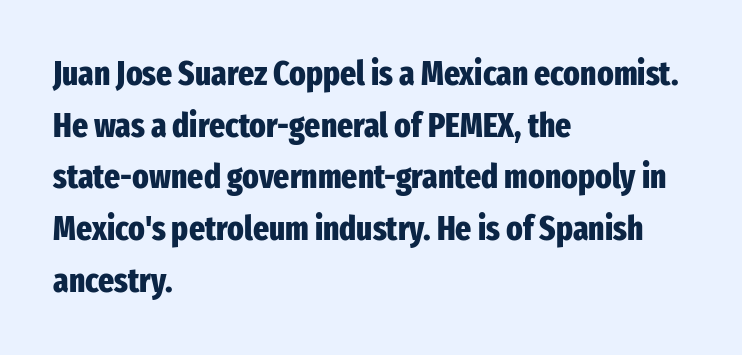
{"serif": "no", "italic": "no", "bold": "yes", "weight": "heavy", "width": "condensed", "stroke_contrast": "low", "x_height": "medium", "monospaced": "no", "underline": "no", "align": "left", "line_spacing": "normal", "line_spacing_ratio": 1.52, "letter_spacing": "normal", "letter_spacing_em": 0.0, "glyph_px": 34}
